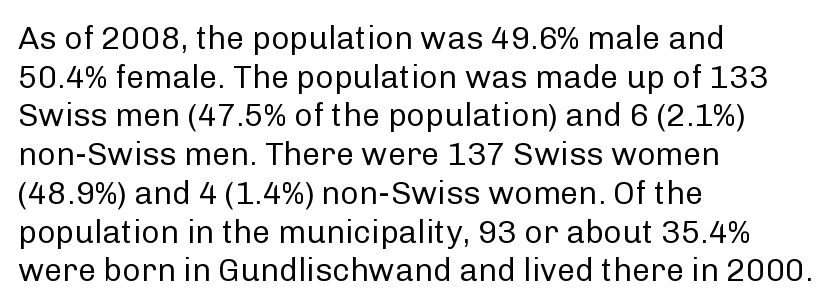
The image shows 32 px regular-weight sans-serif type, upright; set left-aligned, line spacing 1.21x, normal letter spacing, not underlined; low stroke contrast and a medium x-height.
